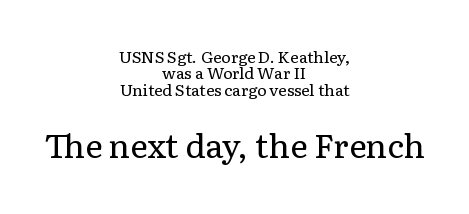
The image shows 33 px regular-weight serif type, upright; set centered, tight line spacing (1.02x), normal letter spacing, not underlined; the second (bottom) block is 2.06x larger; low stroke contrast and a medium x-height.
